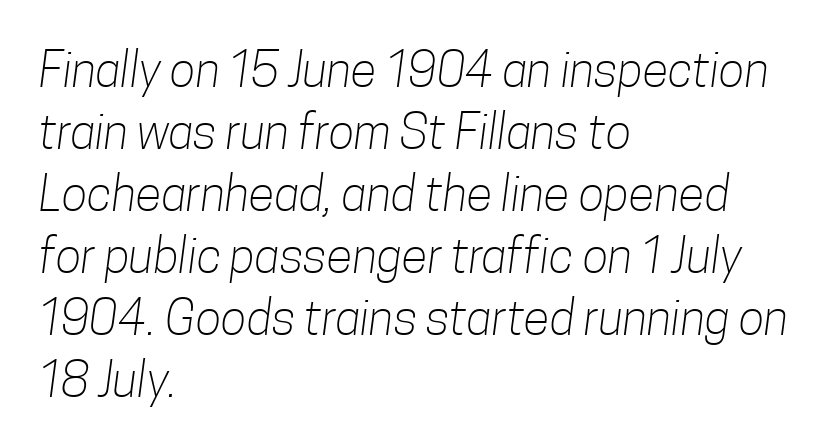
Spacing between characters is what you'd get straight out of the box. Unlike a traditional serif, this face leaves its strokes unadorned. One glance says typical: line gaps are just what's usual. This sample is left-justified, so line endings fall wherever the words run out. These lines are rendered in a variable-pitch font. Weight: regular or lighter.
